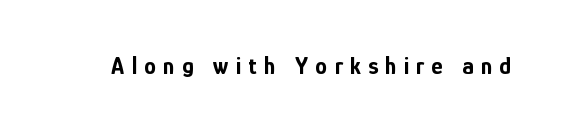
The image shows 24 px bold type, upright; set unusually wide letter spacing (+0.3 em), not underlined.
